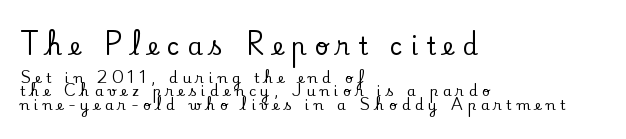
The image shows 24 px text type, upright; set left-aligned, tight line spacing (0.98x), unusually wide letter spacing (+0.33 em), not underlined; the first (top) block is 1.71x larger.
